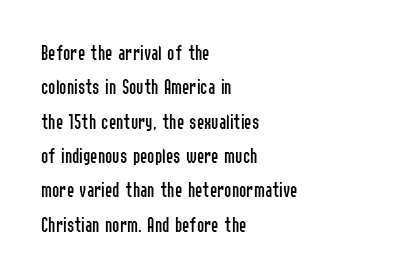
Q: Is the text bold? A: No.
Q: Is the text italic (slanted)? A: No, it is upright.
Q: Is the text underlined? A: No.
Q: How is the paragraph aligned? A: Left-aligned.
Q: Is the spacing between letters normal or unusually wide? A: Normal.
Q: Is the spacing between lines tight, normal or loose? A: Normal.
